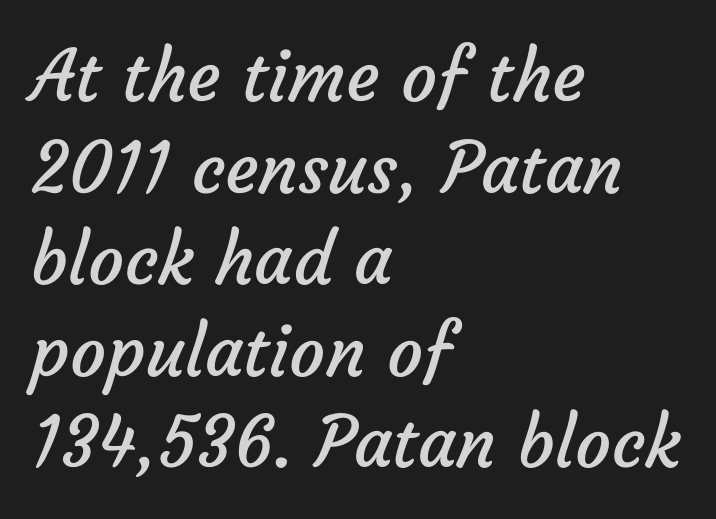
Q: Is the text bold? A: No.
Q: Is the typeface a serif or a sans-serif typeface? A: Sans-serif.
Q: Is the text underlined? A: No.
Q: How is the paragraph aligned? A: Left-aligned.
Q: Is the spacing between letters normal or unusually wide? A: Normal.
Q: Is the spacing between lines tight, normal or loose? A: Normal.
Q: Width (condensed, normal, or wide)? A: Normal.
Q: Stroke contrast? A: Low.
Q: x-height? A: Medium.
Q: Monospaced? A: No.
